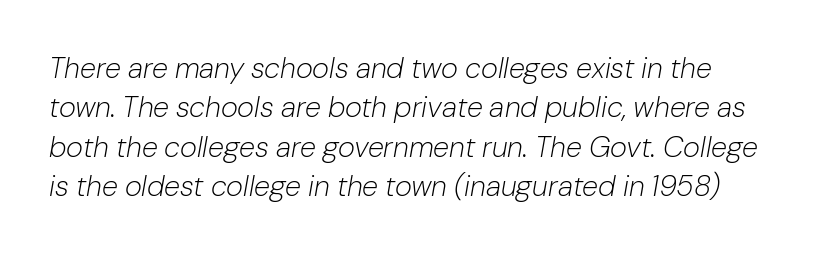
Has an underline been added? It has not. Is there much room between lines? A standard amount, neither cramped nor airy. A typesetter would call this proportional, since set widths differ per character. Slant detected: the letters are inclined.
